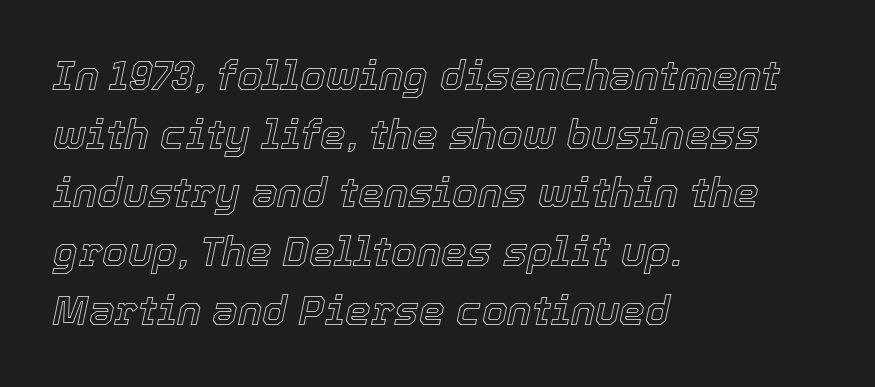
Q: Is the text italic (slanted)? A: Yes, it leans right by about 12 degrees.
Q: Is the text underlined? A: No.
Q: How is the paragraph aligned? A: Left-aligned.
Q: Is the spacing between letters normal or unusually wide? A: Normal.
Q: Is the spacing between lines tight, normal or loose? A: Normal.
Q: Width (condensed, normal, or wide)? A: Normal.
Q: x-height? A: Medium.
Q: Monospaced? A: No.
